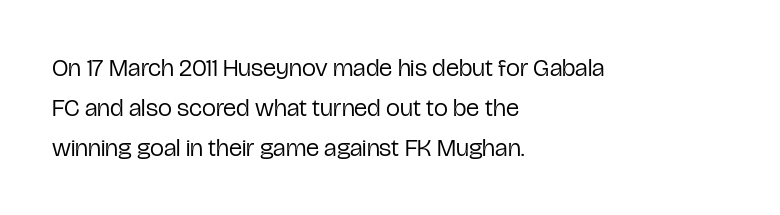
Q: Is the text bold? A: No.
Q: Is the text italic (slanted)? A: No, it is upright.
Q: Is the text underlined? A: No.
Q: How is the paragraph aligned? A: Left-aligned.
Q: Is the spacing between letters normal or unusually wide? A: Normal.
Q: Is the spacing between lines tight, normal or loose? A: Normal.
